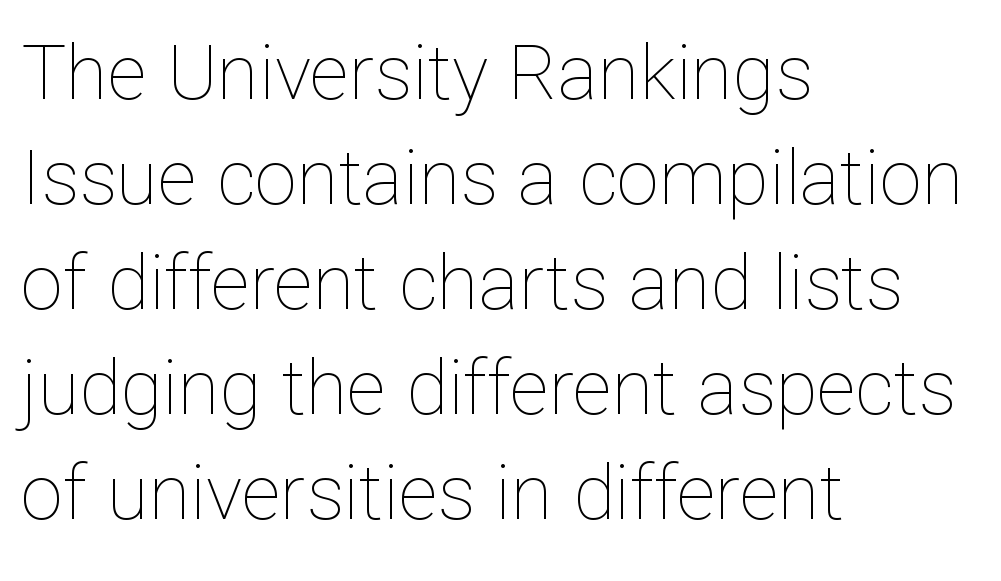
Q: Is the text bold? A: No.
Q: Is the text italic (slanted)? A: No, it is upright.
Q: Is the text underlined? A: No.
Q: How is the paragraph aligned? A: Left-aligned.
Q: Is the spacing between letters normal or unusually wide? A: Normal.
Q: Is the spacing between lines tight, normal or loose? A: Normal.
Q: Width (condensed, normal, or wide)? A: Normal.
Q: Stroke contrast? A: Low.
Q: x-height? A: Medium.
Q: Monospaced? A: No.
